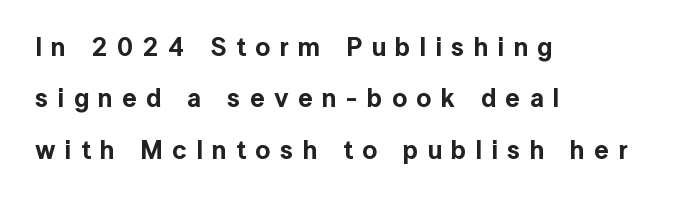
Casual observation: everything's shoved over to the left. Leading is clearly above the norm, producing a sparse column. A roman cut, with each character standing at attention. Words float on clear page, feet unadorned. Glyph-to-glyph distance is far greater than everyday printed text.
